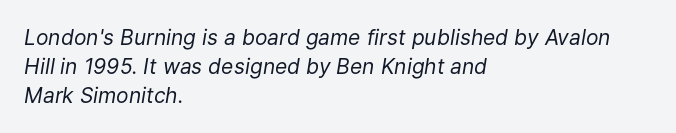
Compared with a typical body face, this is equally light or lighter still. Underline: absent. An italicized treatment has been applied to the whole sample. Tracking here is standard; glyphs follow each other at the usual distance.
